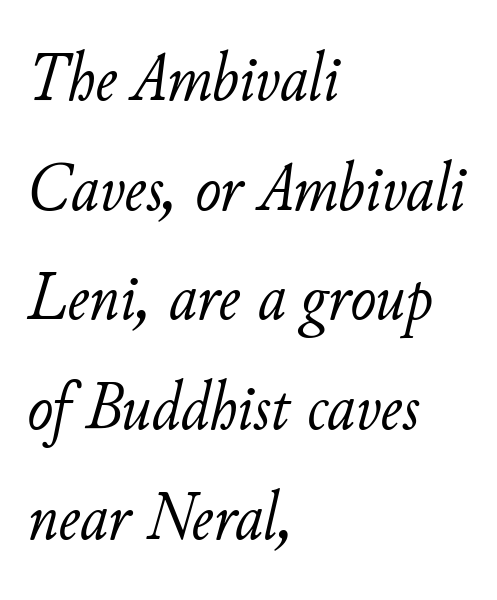
The passage shown has conventional tracking throughout. Slant detected: the letters are inclined. All the whitespace from short lines collects on the right. Baseline-to-baseline distance is the conventional proportion of letter height. The gap between lines stays unmarked. Varying glyph widths throughout — classic text-font behaviour.
